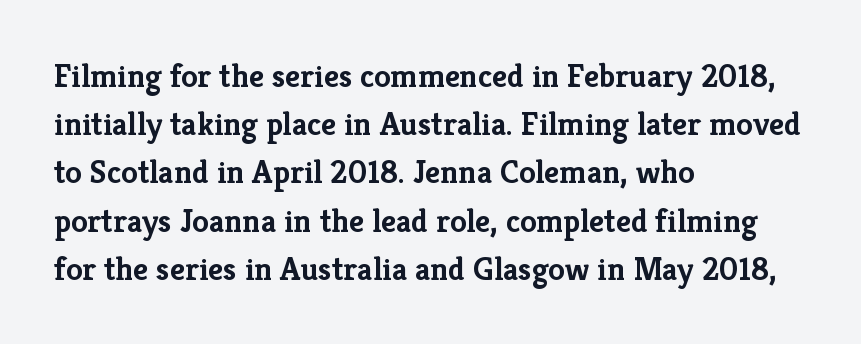
The zone under the glyphs is completely vacant. Honestly, the row spacing looks completely unremarkable. The type sits square on the baseline with zero lean. Nothing unusual about the tracking: characters are spaced as the font intends. The typesetter chose a ragged-right arrangement here. This is serif lettering, the kind often seen in printed books.
